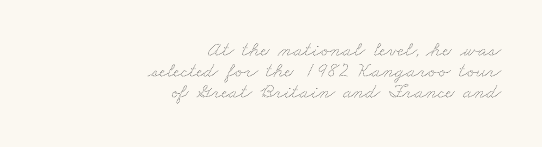
Does the copy run flush right? Yes — the right margin is perfectly even. Successive baselines arrive quickly, one right under another. Summary of weight: not heavy and not bold. The gaps between neighbouring characters are ordinary and unremarkable. Check under the words: just untouched page.
